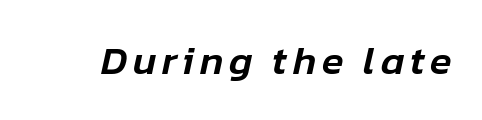
The image shows 40 px text type, italic (leaning right); set not underlined; low stroke contrast and a medium x-height.
